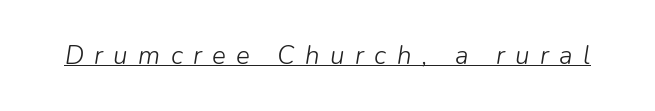
{"italic": "yes", "lean": "right", "slant_degrees": 9, "bold": "no", "underline": "yes", "letter_spacing": "wide", "letter_spacing_em": 0.4, "glyph_px": 26}
